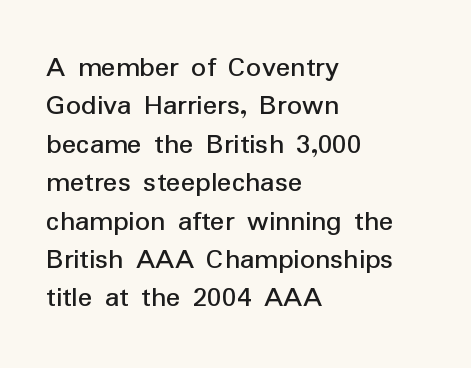
The image shows 30 px sans-serif type, upright; set left-aligned, normal line spacing (1.28x), normal letter spacing, not underlined; low stroke contrast and a medium x-height.
